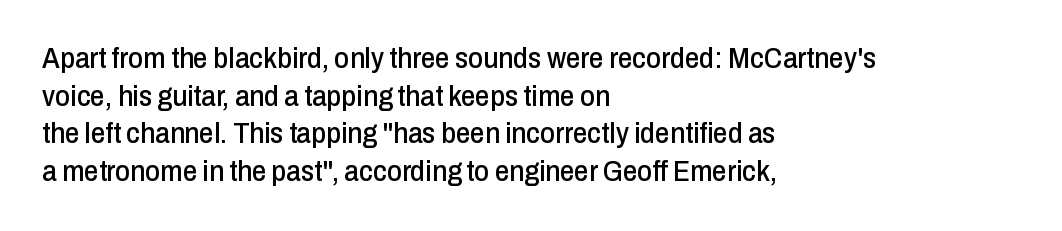
The letters advance in unequal steps, a hallmark of proportional type. The ragged edge is on the right, which tells us the setting is flush left. No extra tracking has been applied to these lines. The face used here is a sans, in the tradition of grotesques and geometrics. Nope, not italic — everything's standing straight.
